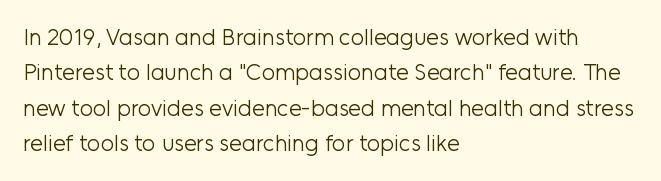
{"italic": "no", "bold": "no", "underline": "no", "align": "left", "line_spacing": "normal", "line_spacing_ratio": 1.54, "letter_spacing": "normal", "letter_spacing_em": 0.0, "glyph_px": 23}
